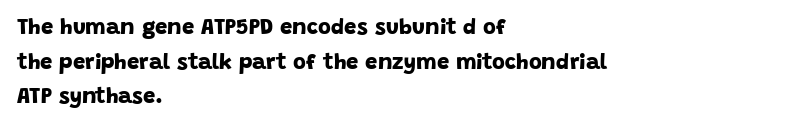
The image shows 22 px bold type; set left-aligned, normal line spacing (1.57x), normal letter spacing, not underlined.
